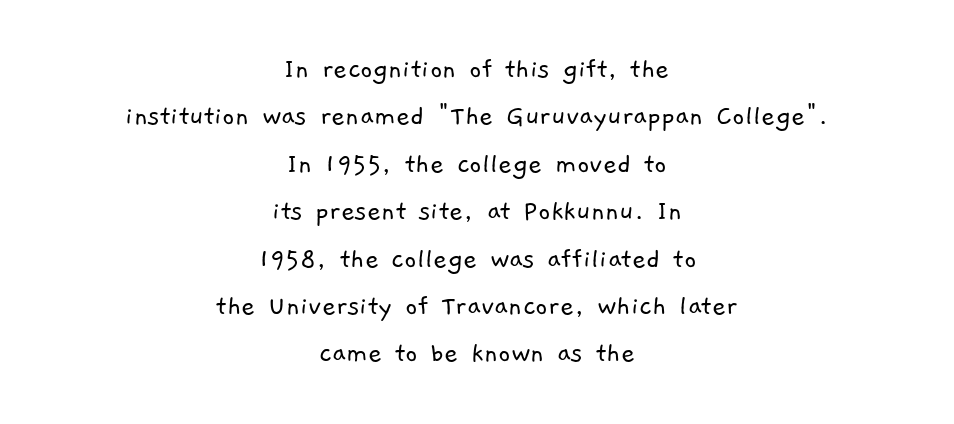
Line spacing here is normal. A light-to-regular cut is what we see here. Any mark beneath the type? The region is blank. Check where the strokes stop: nothing finishes them off — pure sans. Short note: letters normally spaced. Is this a fixed-width face? No — the glyphs have proportional, varying widths.
